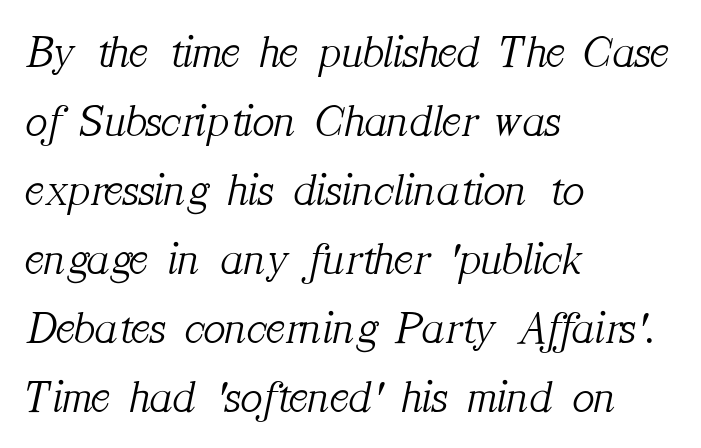
Q: Is the text bold? A: No.
Q: Is the text italic (slanted)? A: Yes, it leans right by about 12 degrees.
Q: Is the typeface a serif or a sans-serif typeface? A: Serif.
Q: Is the text underlined? A: No.
Q: How is the paragraph aligned? A: Left-aligned.
Q: Is the spacing between letters normal or unusually wide? A: Normal.
Q: Is the spacing between lines tight, normal or loose? A: Normal.
Q: Width (condensed, normal, or wide)? A: Normal.
Q: Stroke contrast? A: Medium.
Q: x-height? A: Medium.
Q: Monospaced? A: No.
